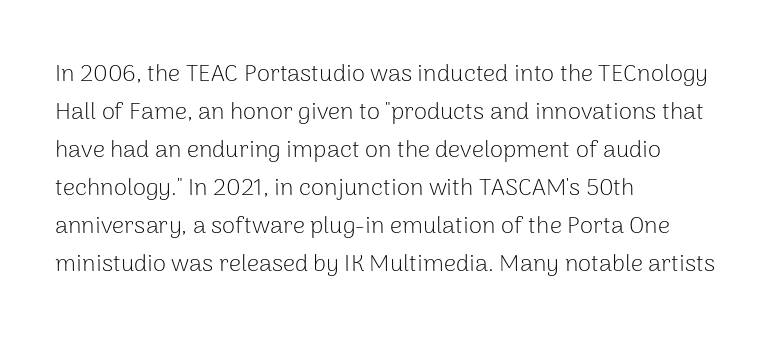
Caption: standard tracking, unaltered. How would I describe the line gaps? Plain and ordinary. Notice how the stems are strictly vertical — no italics here. The typeface has the unassuming heft of standard copy or less. The lines are quadded left.
